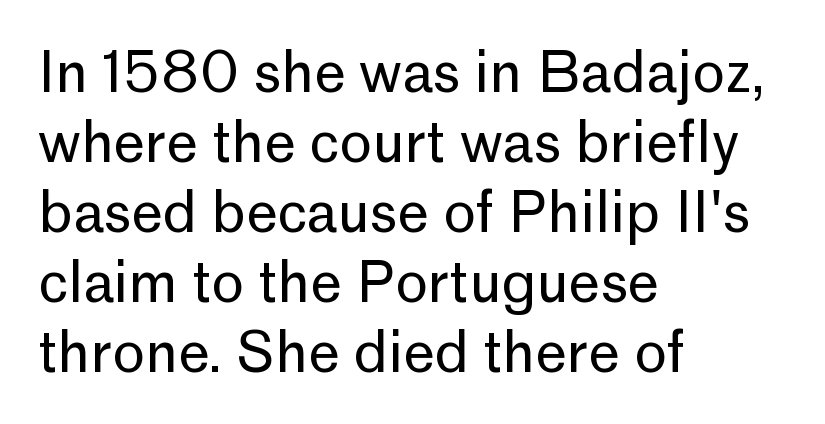
The image shows 56 px regular-weight sans-serif type, upright; set left-aligned, normal line spacing (1.25x), normal letter spacing, not underlined; low stroke contrast and a medium x-height.
